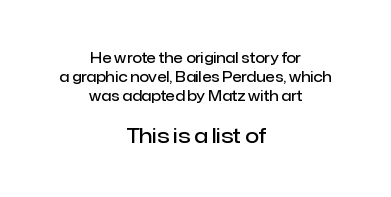
The image shows 20 px text type, upright; set centered, normal line spacing (1.37x), normal letter spacing, not underlined; the second (bottom) block is 1.43x larger.
